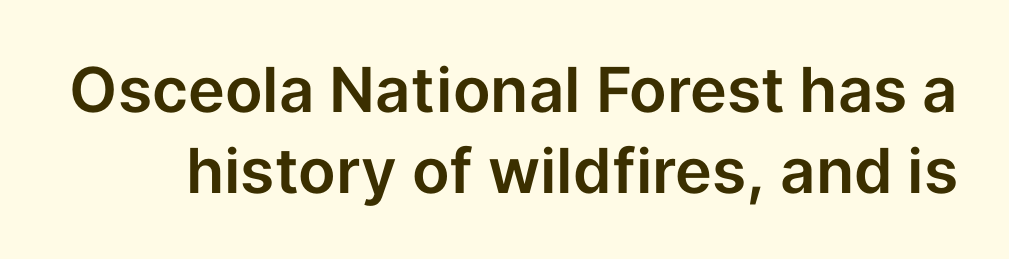
Q: Is the text italic (slanted)? A: No, it is upright.
Q: Is the typeface a serif or a sans-serif typeface? A: Sans-serif.
Q: Is the text underlined? A: No.
Q: Is the spacing between letters normal or unusually wide? A: Normal.
Q: Is the spacing between lines tight, normal or loose? A: Normal.
Q: Width (condensed, normal, or wide)? A: Normal.
Q: Stroke contrast? A: Low.
Q: x-height? A: Medium.
Q: Monospaced? A: No.
